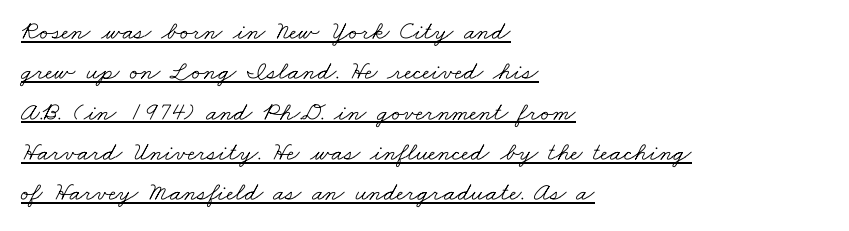
Q: Is the text bold? A: No.
Q: Is the text underlined? A: Yes.
Q: How is the paragraph aligned? A: Left-aligned.
Q: Is the spacing between letters normal or unusually wide? A: Normal.
Q: Is the spacing between lines tight, normal or loose? A: Normal.
